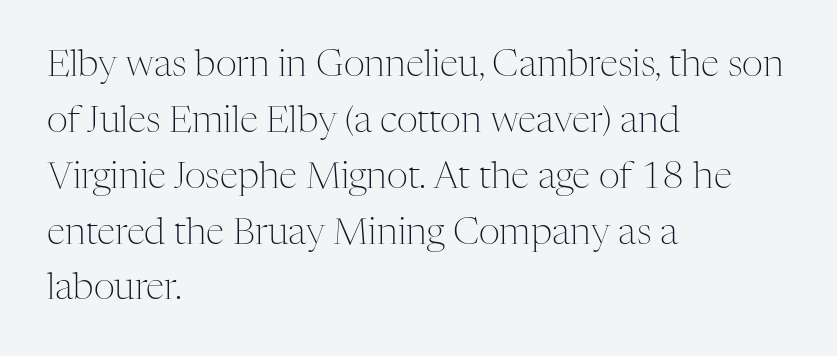
This rendering employs a face with finishing strokes, i.e., a serif. All the whitespace from short lines collects on the right. A light-to-regular cut is what we see here. Baseline-to-baseline distance is the conventional proportion of letter height. A typesetter would mark this as roman, not italic.
